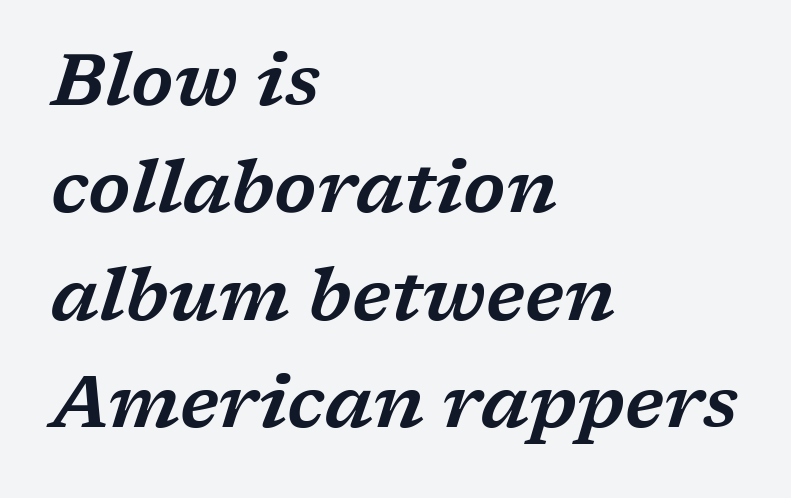
Q: Is the text italic (slanted)? A: Yes, it leans right by about 17 degrees.
Q: Is the typeface a serif or a sans-serif typeface? A: Serif.
Q: Is the text underlined? A: No.
Q: How is the paragraph aligned? A: Left-aligned.
Q: Is the spacing between letters normal or unusually wide? A: Normal.
Q: Is the spacing between lines tight, normal or loose? A: Normal.
Q: Width (condensed, normal, or wide)? A: Wide.
Q: Stroke contrast? A: Low.
Q: x-height? A: Medium.
Q: Monospaced? A: No.
